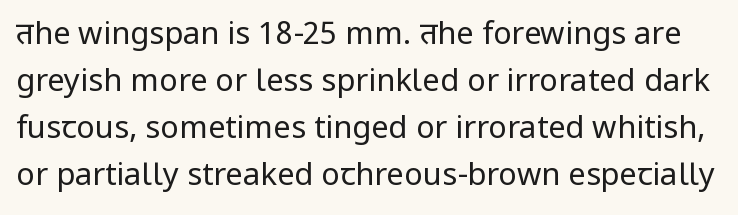
The image shows 31 px regular-weight sans-serif type, upright; set normal line spacing (1.52x), normal letter spacing, not underlined; low stroke contrast and a medium x-height.
